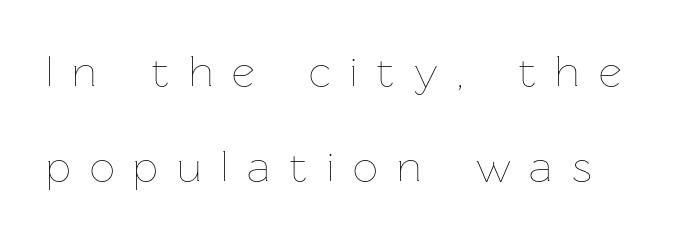
The image shows 44 px thin type, upright; set loose line spacing (2.17x), unusually wide letter spacing (+0.44 em), not underlined; low stroke contrast and a medium x-height.
